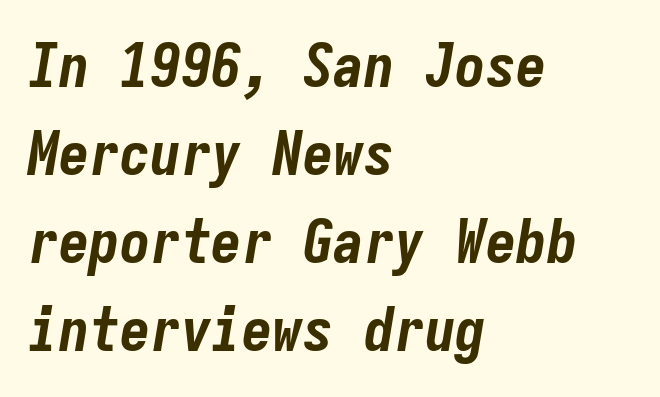
Honestly, the letter spacing is just normal — you wouldn't notice it. The font is running at its bold setting. Underlining? Definitely not there. Tall strokes in this sample are angled rather than plumb. The face used here is monospaced, like something from a code editor.
